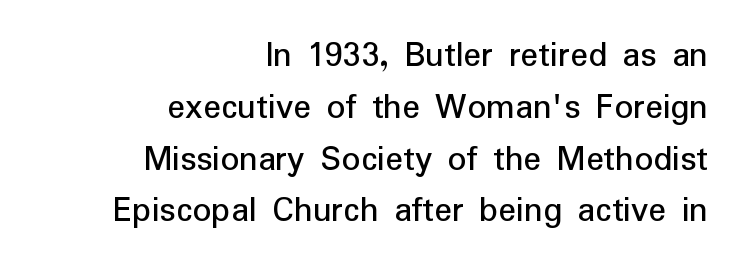
{"serif": "no", "italic": "no", "width": "normal", "stroke_contrast": "low", "x_height": "medium", "monospaced": "no", "underline": "no", "align": "right", "line_spacing": "normal", "line_spacing_ratio": 1.4, "letter_spacing": "normal", "letter_spacing_em": 0.0, "glyph_px": 37}
